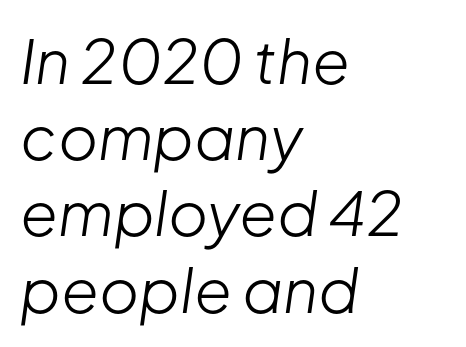
The image shows 61 px light type, italic (leaning right); set left-aligned, normal line spacing (1.25x), normal letter spacing, not underlined; low stroke contrast and a medium x-height.
